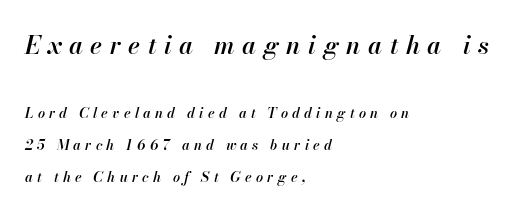
The image shows 25 px text type, italic (leaning right); set left-aligned, loose line spacing (2.29x), unusually wide letter spacing (+0.3 em), not underlined; the first (top) block is 1.79x larger.
